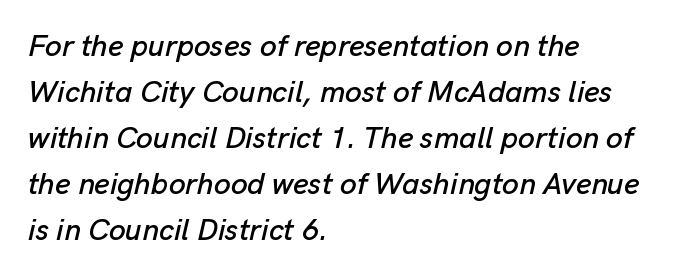
The image shows 30 px text type, italic (leaning right); set left-aligned, normal line spacing (1.53x), normal letter spacing, not underlined; low stroke contrast and a medium x-height.
